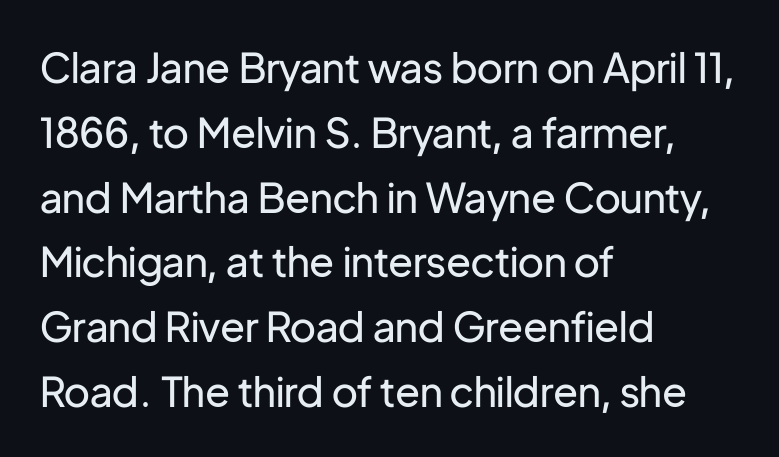
The specimen reads as upright at a glance. The passage shown is not underscored anywhere. Looks like regular typesetting: each glyph gets only the width it needs. The characters display no serif detailing; their extremities are plain.
